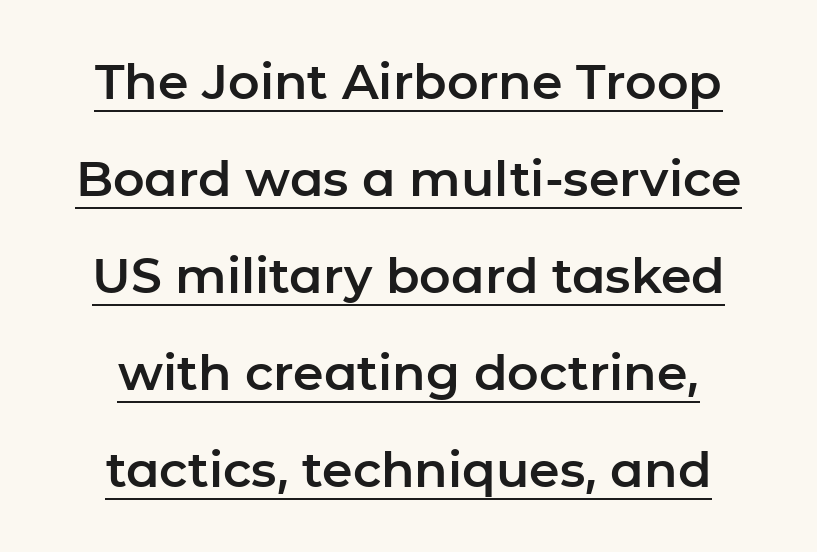
Vertical strokes here are truly vertical. Look at the bottom of the vertical strokes: they stop flat, with no serifs. Honestly, the letter spacing is just normal — you wouldn't notice it. The passage shown is underscored from start to finish.
